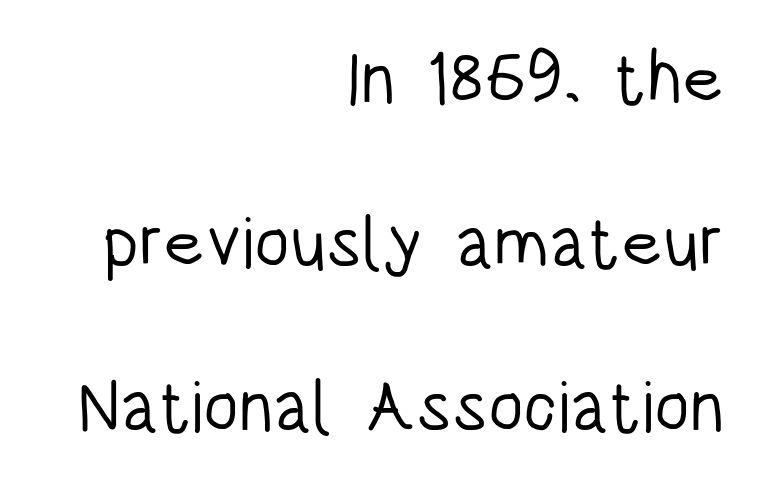
Q: Is the text bold? A: No.
Q: Is the text italic (slanted)? A: No, it is upright.
Q: Is the typeface a serif or a sans-serif typeface? A: Sans-serif.
Q: Is the text underlined? A: No.
Q: How is the paragraph aligned? A: Right-aligned.
Q: Is the spacing between letters normal or unusually wide? A: Normal.
Q: Is the spacing between lines tight, normal or loose? A: Loose.
Q: Width (condensed, normal, or wide)? A: Condensed.
Q: Stroke contrast? A: Low.
Q: x-height? A: Large.
Q: Monospaced? A: No.
